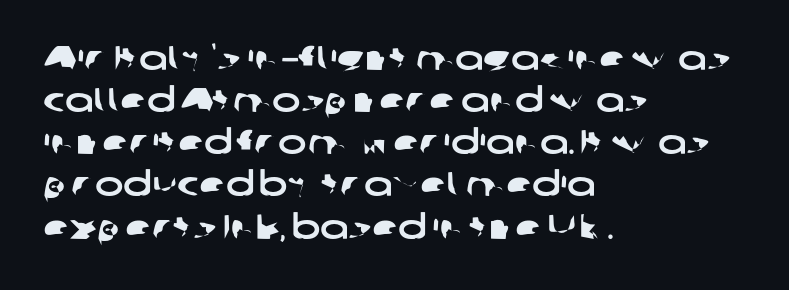
{"serif": "no", "width": "wide", "stroke_contrast": "low", "x_height": "medium", "monospaced": "no", "underline": "no", "align": "left", "line_spacing_ratio": 1.24, "letter_spacing": "normal", "letter_spacing_em": 0.0, "glyph_px": 34}
